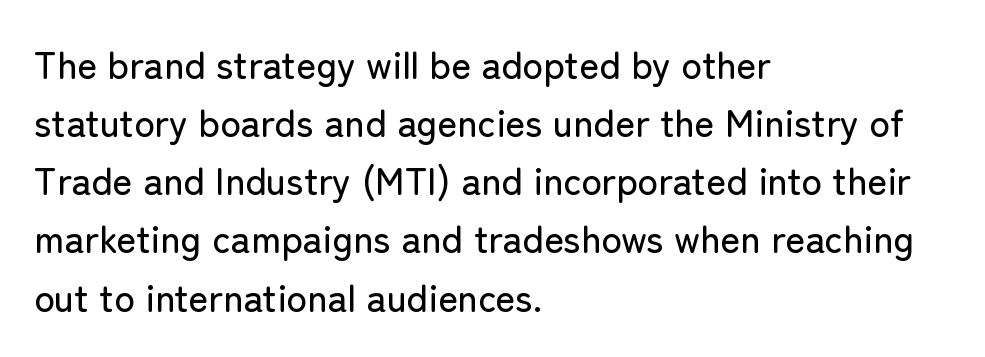
Tracking value appears to be zero — textbook default spacing. The letters carry no serifs — their stems end cleanly without finishing strokes. Regular leading. Check the space under the baseline: it is left empty. The lettering stays uniformly vertical, giving the passage a roman look.
